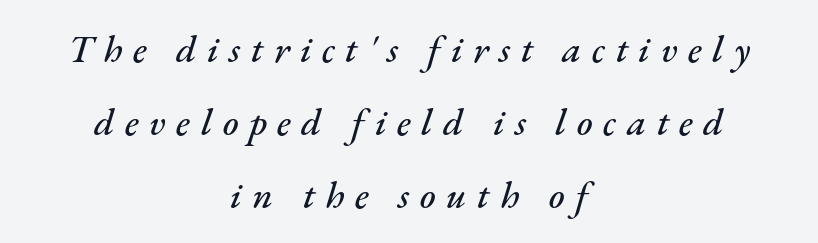
The passage is arranged like a title page — every line centered. Every character sits at an angle, as italics do. Summary of vertical rhythm: relaxed, with wide interline spacing. Honestly, the letter spacing is so wide it's the main thing you notice. These lines are rendered in a variable-pitch font. The string is rendered with underlining switched off.
